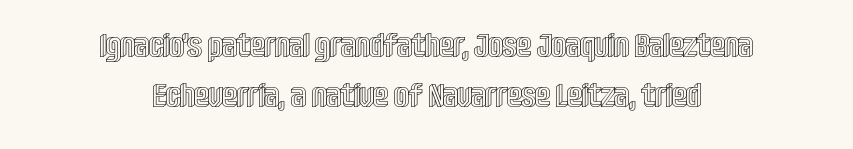
Q: Is the text italic (slanted)? A: No, it is upright.
Q: Is the text underlined? A: No.
Q: How is the paragraph aligned? A: Centered.
Q: Is the spacing between letters normal or unusually wide? A: Normal.
Q: Is the spacing between lines tight, normal or loose? A: Normal.
Q: Width (condensed, normal, or wide)? A: Condensed.
Q: x-height? A: Large.
Q: Monospaced? A: No.
